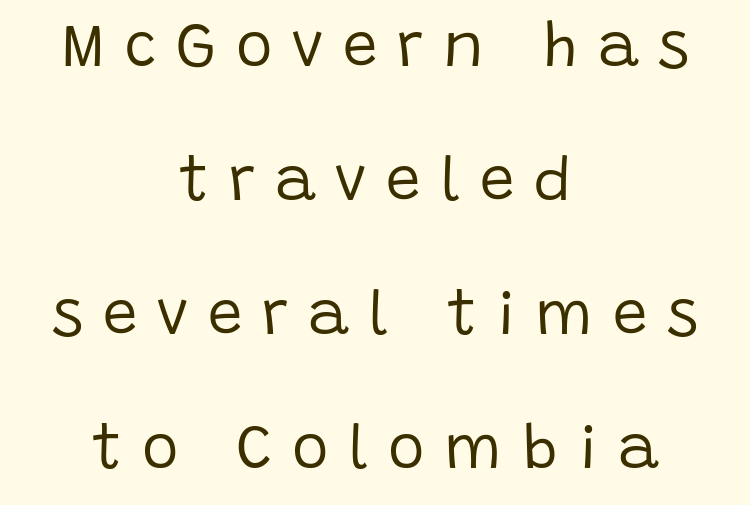
{"serif": "no", "italic": "no", "bold": "no", "weight": "regular", "width": "normal", "stroke_contrast": "low", "x_height": "large", "monospaced": "no", "underline": "no", "align": "center", "line_spacing": "loose", "line_spacing_ratio": 2.16, "letter_spacing": "wide", "letter_spacing_em": 0.32, "glyph_px": 62}
